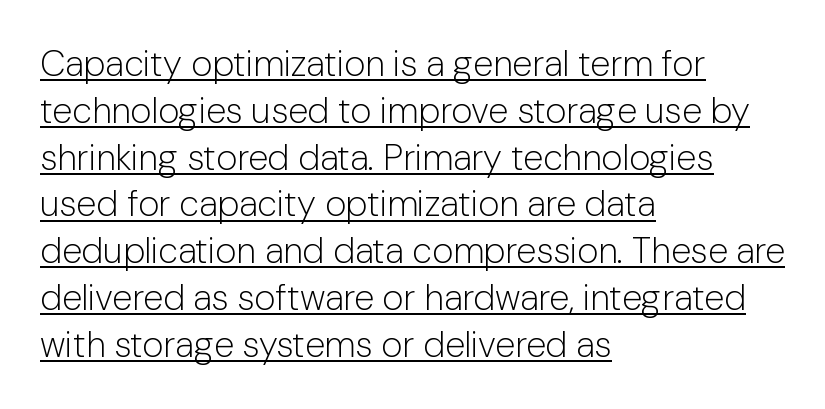
The image shows 36 px light sans-serif type, upright; set left-aligned, normal line spacing (1.3x), normal letter spacing, underlined; low stroke contrast and a medium x-height.
